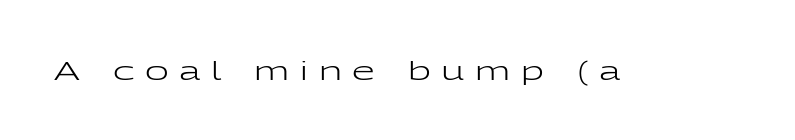
The rendering inserts visible extra space after every character. The characters are drawn with everyday or finer stroke widths. The type sits square on the baseline with zero lean. Anything drawn beneath the words? Only blank space.
